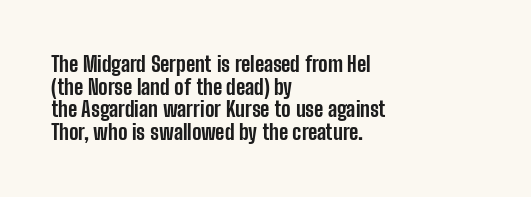
Q: Is the text bold? A: Yes.
Q: Is the text italic (slanted)? A: No, it is upright.
Q: Is the text underlined? A: No.
Q: How is the paragraph aligned? A: Left-aligned.
Q: Is the spacing between letters normal or unusually wide? A: Normal.
Q: Is the spacing between lines tight, normal or loose? A: Tight.
